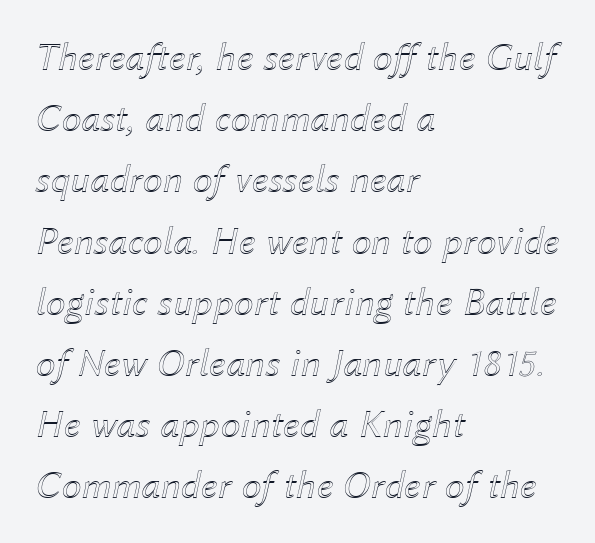
Proportional: the letters do not fall into vertical columns. Observe the ordinary spacing: letters are neighbours, not strangers. In CSS terms this would be text-align: left. Type without underlining.
